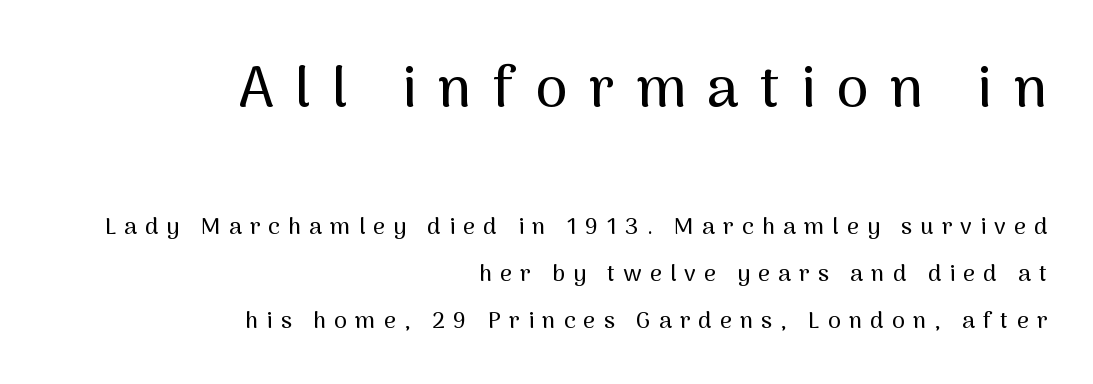
{"serif": "no", "italic": "no", "width": "normal", "stroke_contrast": "medium", "x_height": "medium", "monospaced": "no", "underline": "no", "align": "right", "line_spacing": "loose", "line_spacing_ratio": 2.03, "letter_spacing": "wide", "letter_spacing_em": 0.36, "larger_block": "first", "size_ratio": 2.52, "glyph_px": 58}
